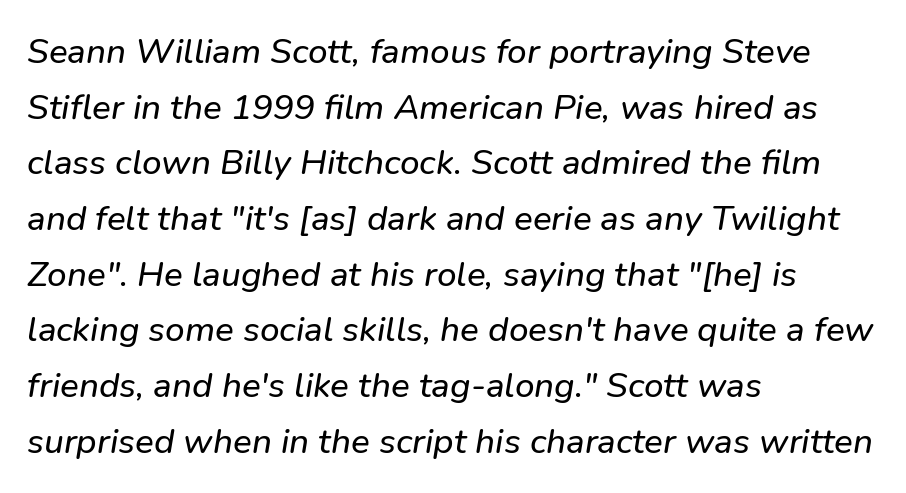
Students, note that the glyphs here touch the page at normal intervals. Descenders are the only things crossing below the line. The typography opts for an oblique posture over an upright one. Vertical spacing — default.
